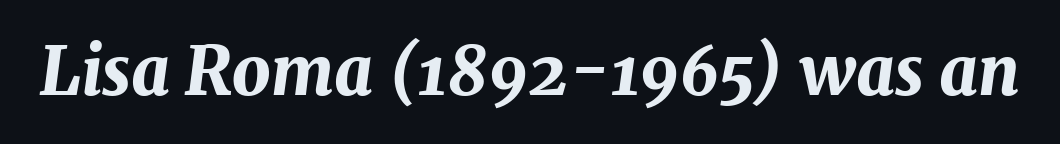
The passage shown is not underscored anywhere. Strokes here are thick enough to call this a true bold. The rendering applies a slant to the glyphs. The rendering uses natural spacing where letterforms have individual widths.
